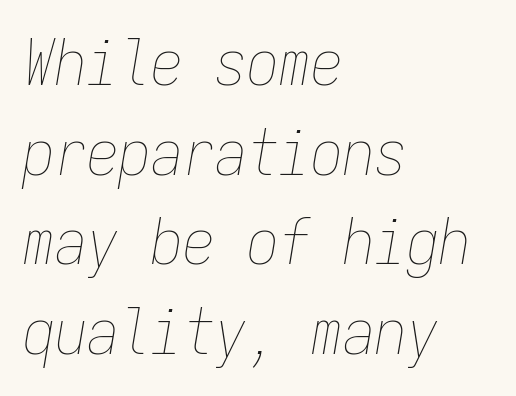
The image shows 64 px thin, condensed type, italic (leaning right), monospaced; set left-aligned, normal line spacing (1.4x), normal letter spacing, not underlined; low stroke contrast and a medium x-height.
